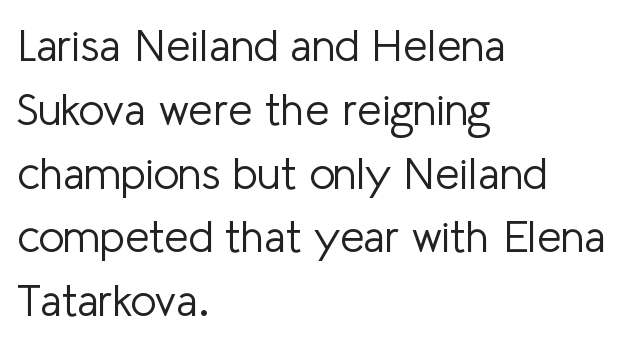
Q: Is the text bold? A: No.
Q: Is the text italic (slanted)? A: No, it is upright.
Q: Is the typeface a serif or a sans-serif typeface? A: Sans-serif.
Q: Is the text underlined? A: No.
Q: How is the paragraph aligned? A: Left-aligned.
Q: Is the spacing between letters normal or unusually wide? A: Normal.
Q: Is the spacing between lines tight, normal or loose? A: Normal.
Q: Width (condensed, normal, or wide)? A: Normal.
Q: Stroke contrast? A: Low.
Q: x-height? A: Medium.
Q: Monospaced? A: No.
